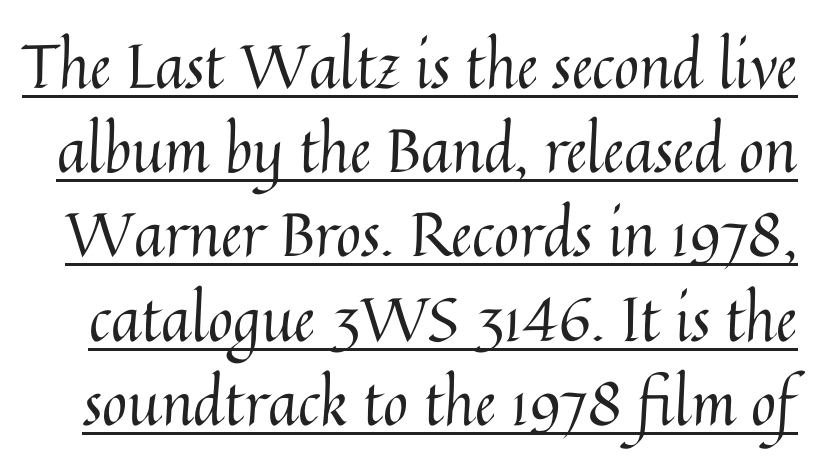
Q: Is the text bold? A: No.
Q: Is the text underlined? A: Yes.
Q: Is the spacing between letters normal or unusually wide? A: Normal.
Q: Is the spacing between lines tight, normal or loose? A: Normal.
Q: Width (condensed, normal, or wide)? A: Normal.
Q: Stroke contrast? A: Medium.
Q: x-height? A: Medium.
Q: Monospaced? A: No.
